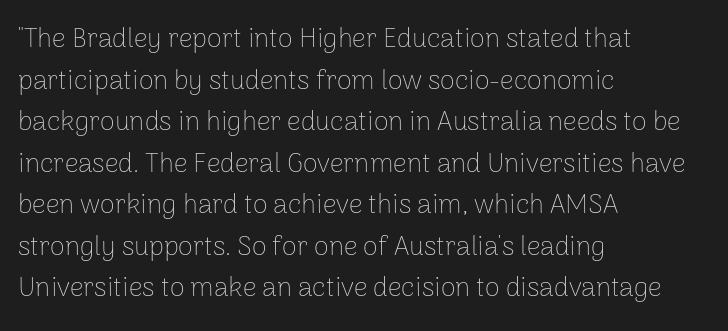
This sample uses an upright cut, with every glyph sitting square on the baseline. Lines of text with bare space underneath. The setting favours the left margin, as ordinary paragraphs usually do. Leading: standard. The typesetting does not lean heavy: it is not bold. You could call the tracking neutral — neither tight nor loose.
